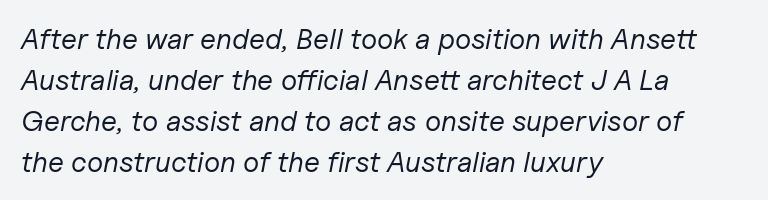
Q: Is the text bold? A: No.
Q: Is the text italic (slanted)? A: Yes, it leans right by about 11 degrees.
Q: Is the text underlined? A: No.
Q: How is the paragraph aligned? A: Left-aligned.
Q: Is the spacing between letters normal or unusually wide? A: Normal.
Q: Is the spacing between lines tight, normal or loose? A: Normal.
Q: Width (condensed, normal, or wide)? A: Normal.
Q: Stroke contrast? A: Low.
Q: x-height? A: Medium.
Q: Monospaced? A: No.
